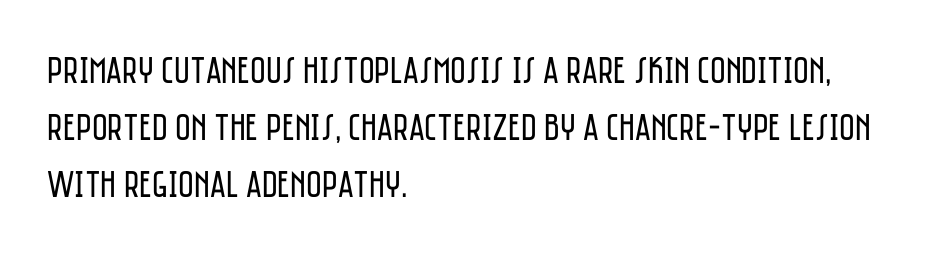
Left-aligned paragraph, ragged on the right. Leading matches the norm, producing a regular column. Nope, not italic — everything's standing straight. No heavy texture on the line: the type isn't bold. The specimen omits any rule beneath the text block's lines.
